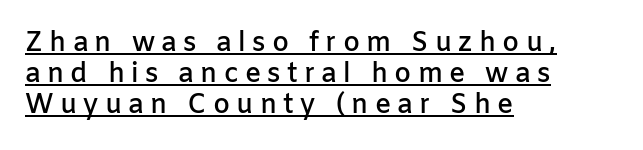
Leading is clearly below the norm, producing a dense column. Bold? Not quite — semibold, heavier than regular but stopping short. This is roman type, the default non-slanted kind. These lines have a slow, spaced-out rhythm from letter to letter. The sample's only ornament is a line tracing under the words. Alignment: flush left.
